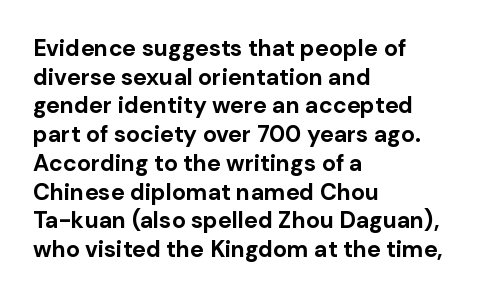
In CSS terms this would be text-align: left. On the weight axis this lands at bold, roughly 700. No word sits above an underline. Regarding leading, the lines here are spaced in the standard way. Quick note: not italic, upright. Glyph-to-glyph distance matches everyday printed text.
